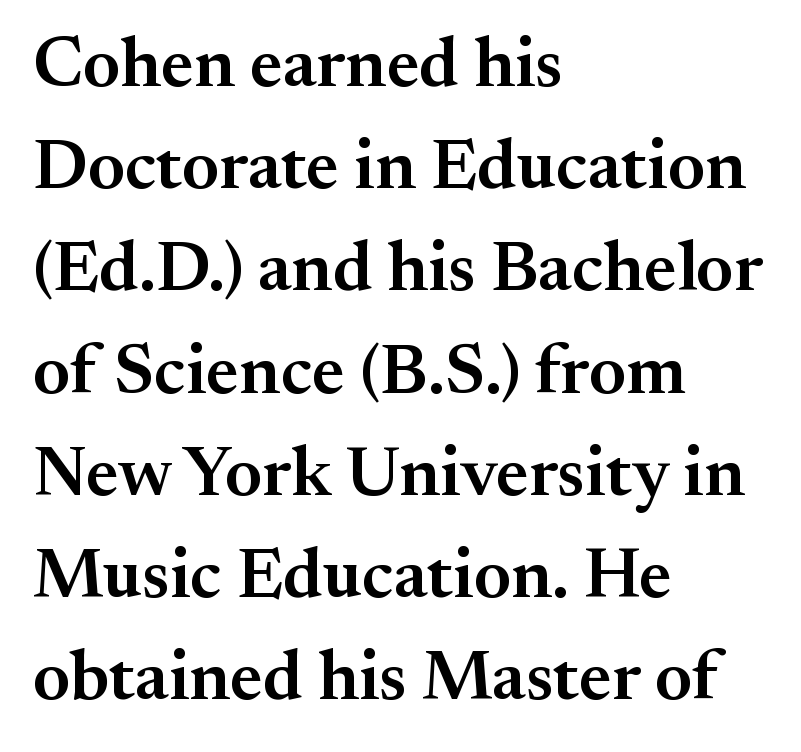
The face used here is proportionally spaced, like ordinary book or web type. How would I describe the line gaps? Plain and ordinary. The type family on display is of the serif kind. A somewhat darkened texture: the type is semibold rather than bold. Descenders hang freely into open space.
